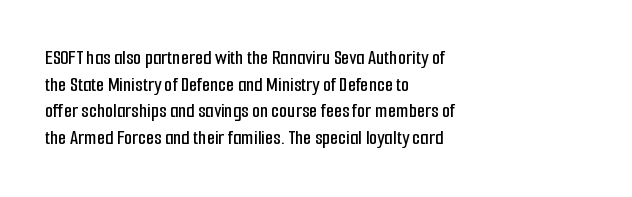
Q: Is the text italic (slanted)? A: No, it is upright.
Q: Is the text underlined? A: No.
Q: How is the paragraph aligned? A: Left-aligned.
Q: Is the spacing between letters normal or unusually wide? A: Normal.
Q: Is the spacing between lines tight, normal or loose? A: Normal.
